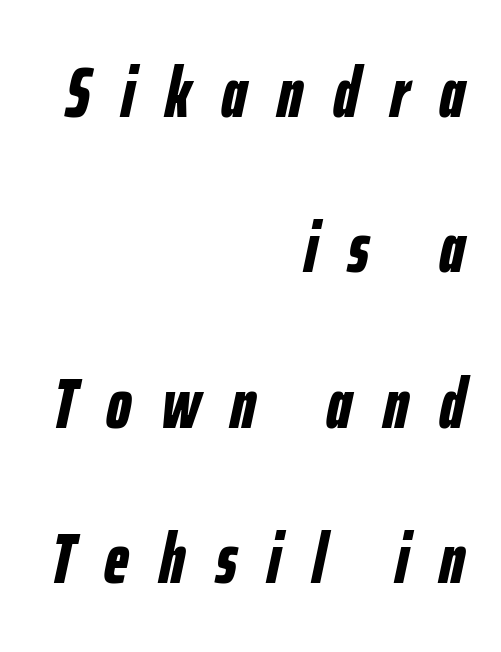
Q: Is the text bold? A: Yes.
Q: Is the text italic (slanted)? A: Yes, it leans right by about 12 degrees.
Q: Is the text underlined? A: No.
Q: How is the paragraph aligned? A: Right-aligned.
Q: Is the spacing between letters normal or unusually wide? A: Unusually wide.
Q: Is the spacing between lines tight, normal or loose? A: Loose.
Q: Width (condensed, normal, or wide)? A: Condensed.
Q: Stroke contrast? A: Low.
Q: x-height? A: Medium.
Q: Monospaced? A: No.
